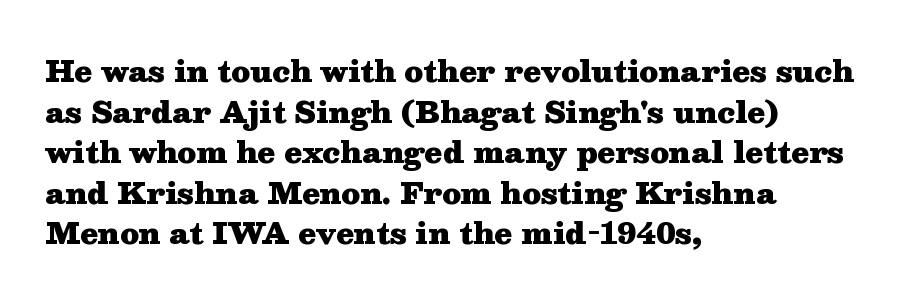
Is the type bold? Yes — the strokes are clearly thick and heavy. Students, observe: this is what conventionally led text looks like. Small tapered or slab feet sit at the stroke ends, so this counts as serif. Honestly, the letter spacing is just normal — you wouldn't notice it.
